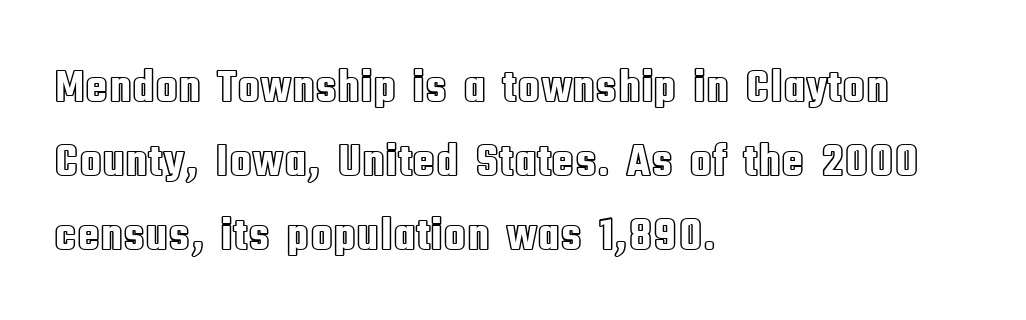
Style check: upright. Layout note: lines flush left. Honestly, the letter spacing is just normal — you wouldn't notice it. Underlining? Definitely not there. A typesetter would call this leading conventional body-copy spacing.
